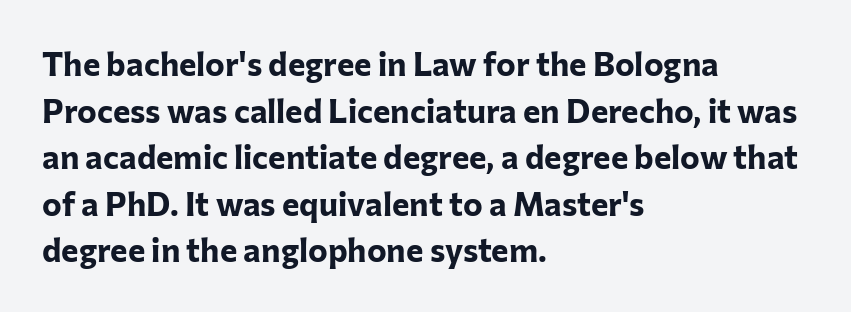
The rendering keeps characters at their native spacing. The passage is arranged the way most books set body copy — flush left. Varying glyph widths throughout — classic text-font behaviour. Typographic density is high because the face is bold.
